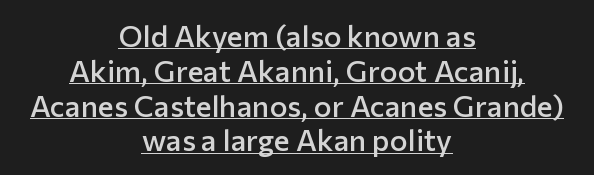
The image shows 30 px semibold sans-serif type, upright; set centered, line spacing 1.16x, normal letter spacing, underlined; low stroke contrast and a medium x-height.
